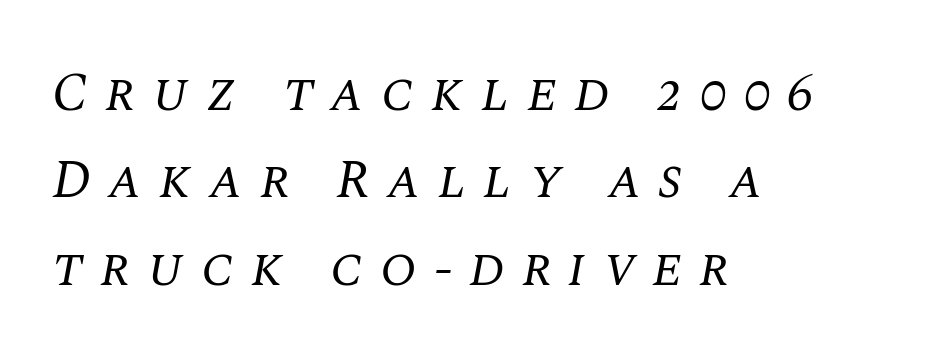
Q: Is the text bold? A: No.
Q: Is the text italic (slanted)? A: Yes, it leans right by about 10 degrees.
Q: Is the typeface a serif or a sans-serif typeface? A: Serif.
Q: Is the text underlined? A: No.
Q: How is the paragraph aligned? A: Left-aligned.
Q: Is the spacing between letters normal or unusually wide? A: Unusually wide.
Q: Is the spacing between lines tight, normal or loose? A: Normal.
Q: Width (condensed, normal, or wide)? A: Normal.
Q: Stroke contrast? A: Medium.
Q: x-height? A: Large.
Q: Monospaced? A: No.
